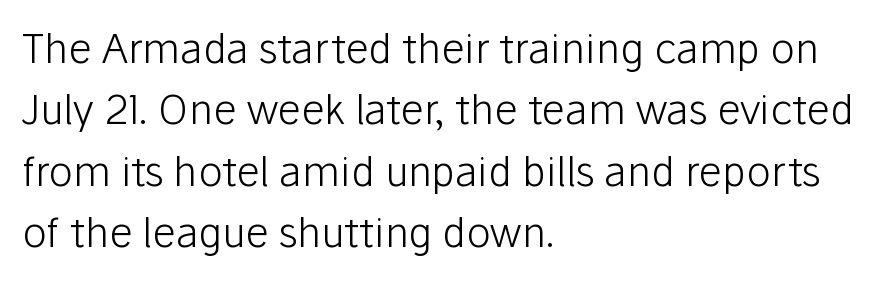
These lines are set flush left with a ragged right edge. Think of a printed novel: that variable character pitch is what you see here. Type without underlining. Interline gaps are of average width in this sample.
